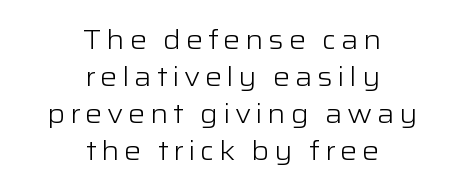
Q: Is the text bold? A: No.
Q: Is the text italic (slanted)? A: No, it is upright.
Q: Is the text underlined? A: No.
Q: How is the paragraph aligned? A: Centered.
Q: Is the spacing between lines tight, normal or loose? A: Normal.
